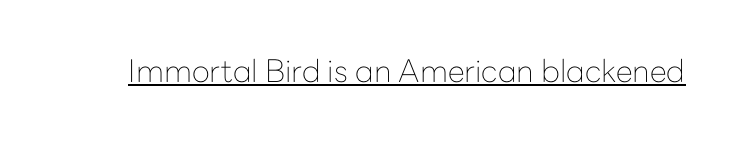
{"serif": "no", "italic": "no", "bold": "no", "weight": "thin", "width": "normal", "stroke_contrast": "low", "x_height": "medium", "monospaced": "no", "underline": "yes", "letter_spacing": "normal", "letter_spacing_em": 0.0, "glyph_px": 31}
